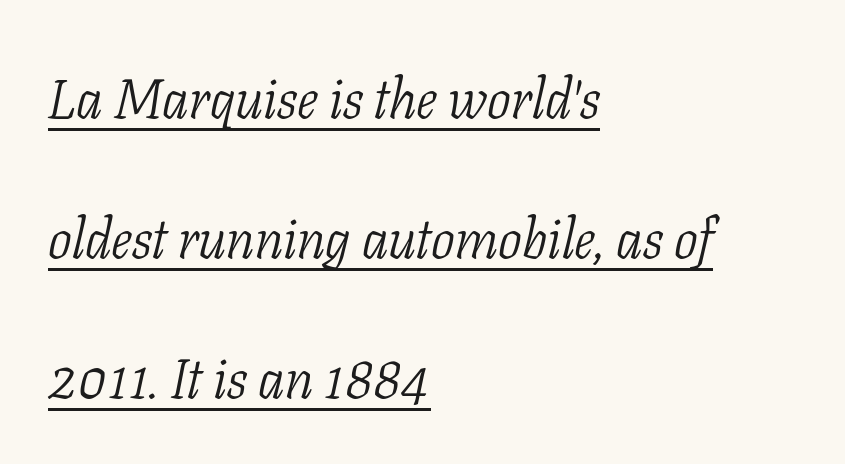
The image shows 56 px light, condensed serif type, italic (leaning right); set left-aligned, loose line spacing (2.5x), normal letter spacing, underlined; low stroke contrast and a medium x-height.
